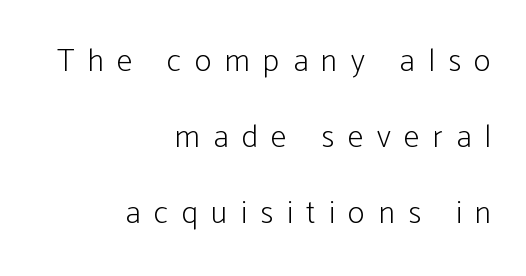
Each row of text sits above clean, open space. Looks like regular typesetting: each glyph gets only the width it needs. A typesetter would mark this as roman, not italic. Summary of weight: not heavy and not bold.
